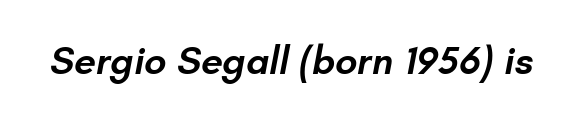
{"serif": "no", "bold": "semi", "weight": "semibold", "width": "normal", "stroke_contrast": "low", "x_height": "small", "monospaced": "no", "underline": "no", "letter_spacing": "normal", "letter_spacing_em": 0.0, "glyph_px": 39}
